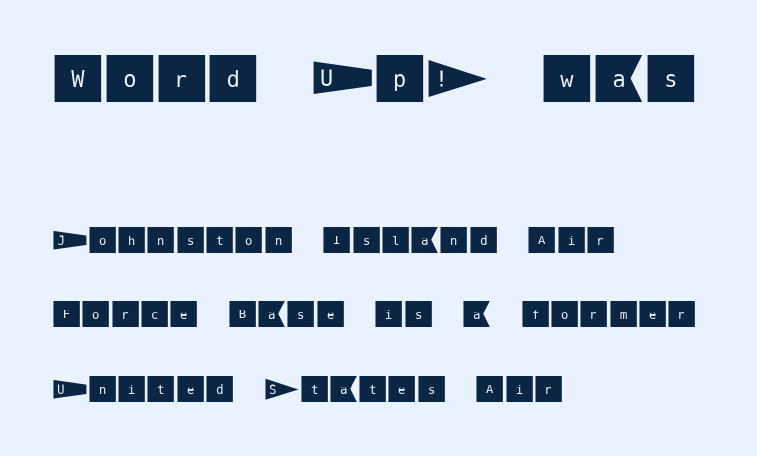
Q: Is the text italic (slanted)? A: No, it is upright.
Q: Is the typeface a serif or a sans-serif typeface? A: Sans-serif.
Q: Is the text underlined? A: No.
Q: How is the paragraph aligned? A: Left-aligned.
Q: Is the spacing between letters normal or unusually wide? A: Normal.
Q: Is the spacing between lines tight, normal or loose? A: Loose.
Q: Which block of text is set in a larger size, the first (top) or the second (bottom)? A: The first (top) one.
Q: Width (condensed, normal, or wide)? A: Normal.
Q: Stroke contrast? A: Medium.
Q: x-height? A: Large.
